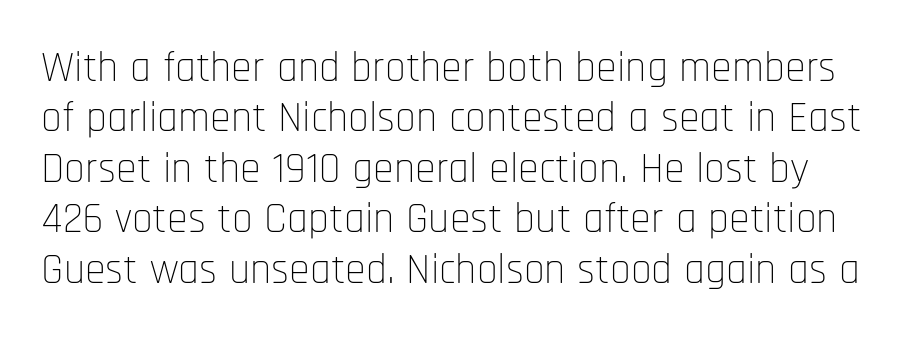
Vertical strokes here are truly vertical. Nothing sits at the stroke ends, so this counts as sans-serif. Anything drawn beneath the words? Only blank space. The horizontal fit of the characters is conventional and even. The passage shown is not bold in any degree.
